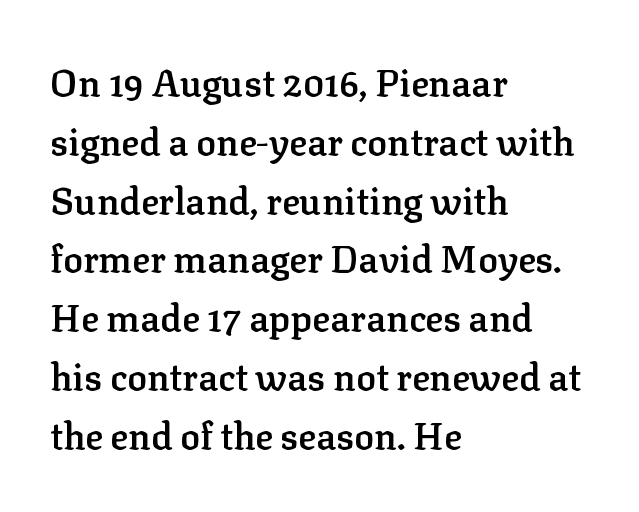
Q: Is the text bold? A: Semi-bold.
Q: Is the text italic (slanted)? A: No, it is upright.
Q: Is the typeface a serif or a sans-serif typeface? A: Serif.
Q: Is the text underlined? A: No.
Q: How is the paragraph aligned? A: Left-aligned.
Q: Is the spacing between letters normal or unusually wide? A: Normal.
Q: Is the spacing between lines tight, normal or loose? A: Normal.
Q: Width (condensed, normal, or wide)? A: Normal.
Q: Stroke contrast? A: Low.
Q: x-height? A: Medium.
Q: Monospaced? A: No.
